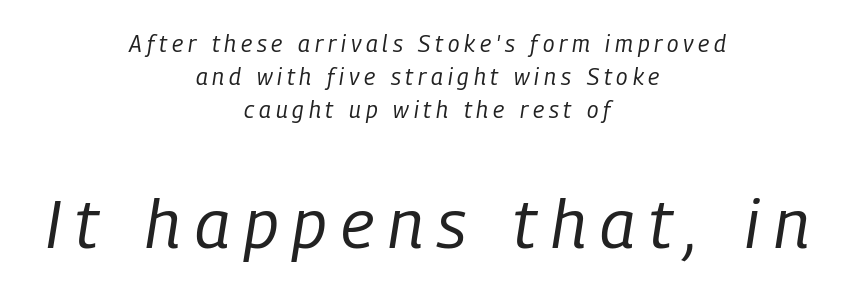
Q: Is the text bold? A: No.
Q: Is the text italic (slanted)? A: Yes, it leans right by about 9 degrees.
Q: Is the text underlined? A: No.
Q: How is the paragraph aligned? A: Centered.
Q: Is the spacing between letters normal or unusually wide? A: Unusually wide.
Q: Is the spacing between lines tight, normal or loose? A: Normal.
Q: Which block of text is set in a larger size, the first (top) or the second (bottom)? A: The second (bottom) one.
Q: Width (condensed, normal, or wide)? A: Condensed.
Q: Stroke contrast? A: Low.
Q: x-height? A: Medium.
Q: Monospaced? A: No.
